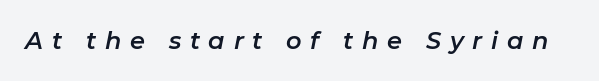
Q: Is the text italic (slanted)? A: Yes, it leans right by about 11 degrees.
Q: Is the text underlined? A: No.
Q: Is the spacing between letters normal or unusually wide? A: Unusually wide.
